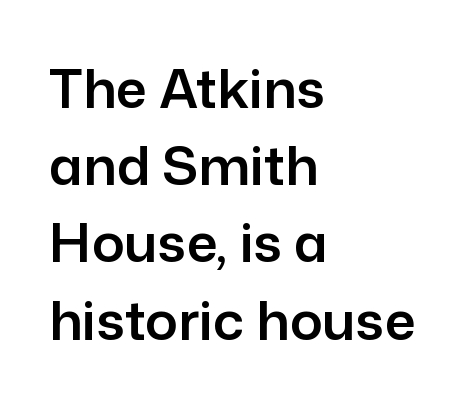
Stroke terminals: plain, sans-serif. Rendered with straight, roman letterforms. The passage shown is typed in a proportional face where columns would drift. Evenly set lines give the paragraph a standard silhouette. Caption: standard tracking, unaltered.
